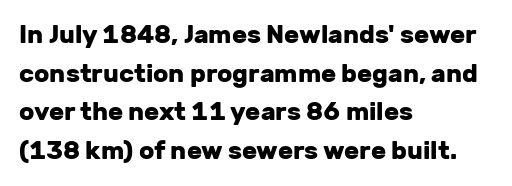
Q: Is the text bold? A: Yes.
Q: Is the text italic (slanted)? A: No, it is upright.
Q: Is the text underlined? A: No.
Q: How is the paragraph aligned? A: Left-aligned.
Q: Is the spacing between letters normal or unusually wide? A: Normal.
Q: Is the spacing between lines tight, normal or loose? A: Normal.
